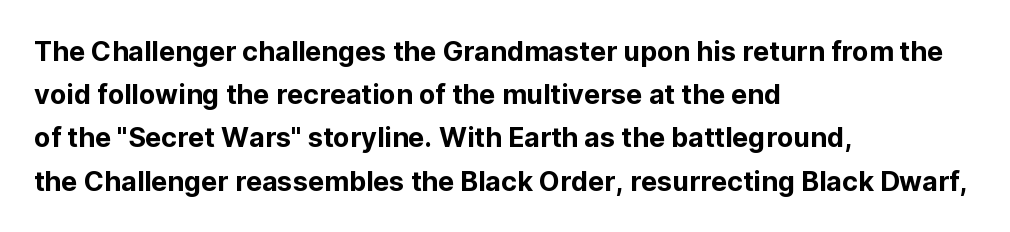
Q: Is the text italic (slanted)? A: No, it is upright.
Q: Is the text underlined? A: No.
Q: How is the paragraph aligned? A: Left-aligned.
Q: Is the spacing between letters normal or unusually wide? A: Normal.
Q: Is the spacing between lines tight, normal or loose? A: Normal.
